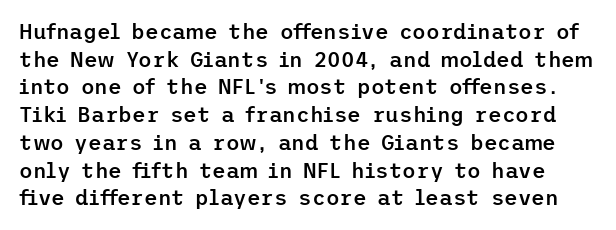
Style check: upright. Words float on clear page, feet unadorned. Does the weight exceed regular? Yes, but only to semibold. Vertical spacing — default.
